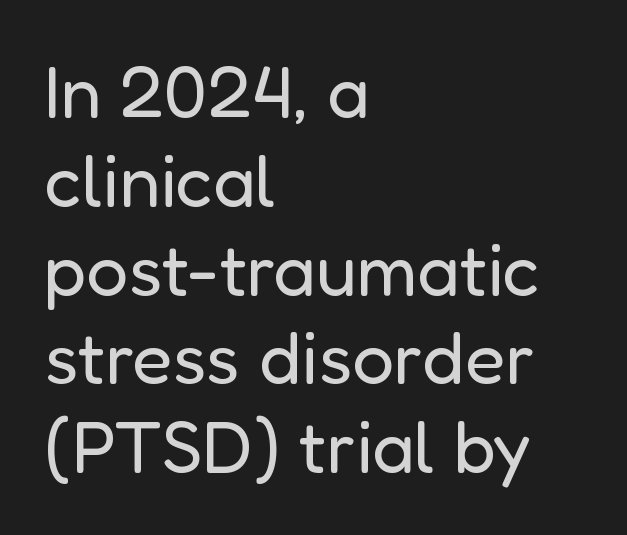
{"serif": "no", "italic": "no", "bold": "no", "weight": "regular", "width": "normal", "stroke_contrast": "low", "x_height": "medium", "monospaced": "no", "underline": "no", "align": "left", "line_spacing_ratio": 1.2, "letter_spacing": "normal", "letter_spacing_em": 0.0, "glyph_px": 74}
